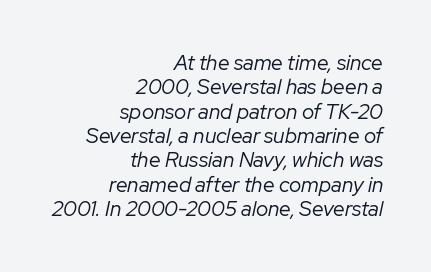
{"italic": "yes", "lean": "right", "slant_degrees": 12, "bold": "no", "underline": "no", "align": "right", "line_spacing_ratio": 1.16, "letter_spacing": "normal", "letter_spacing_em": 0.0, "glyph_px": 21}
